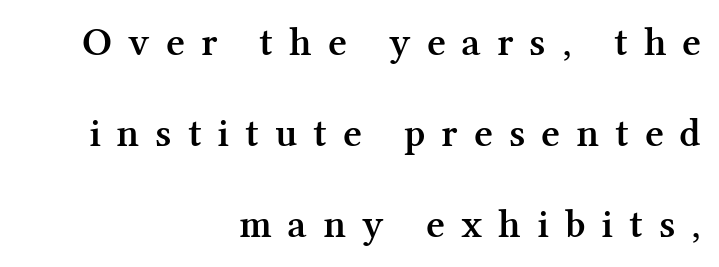
You could not count columns in this text — the font is proportionally spaced. Students, this is semibold: more ink than regular, less than bold. Is the block centered? No — it sits flush against the right margin. Letter spacing: wide. The specimen reads as upright at a glance.
